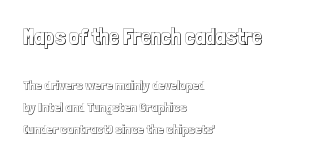
Q: Is the text italic (slanted)? A: No, it is upright.
Q: Is the text underlined? A: No.
Q: How is the paragraph aligned? A: Left-aligned.
Q: Is the spacing between letters normal or unusually wide? A: Normal.
Q: Is the spacing between lines tight, normal or loose? A: Normal.
Q: Which block of text is set in a larger size, the first (top) or the second (bottom)? A: The first (top) one.
